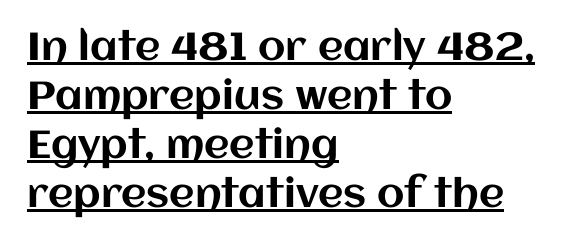
{"italic": "no", "width": "normal", "stroke_contrast": "medium", "x_height": "large", "monospaced": "no", "underline": "yes", "align": "left", "line_spacing": "normal", "line_spacing_ratio": 1.26, "letter_spacing": "normal", "letter_spacing_em": 0.0, "glyph_px": 39}
